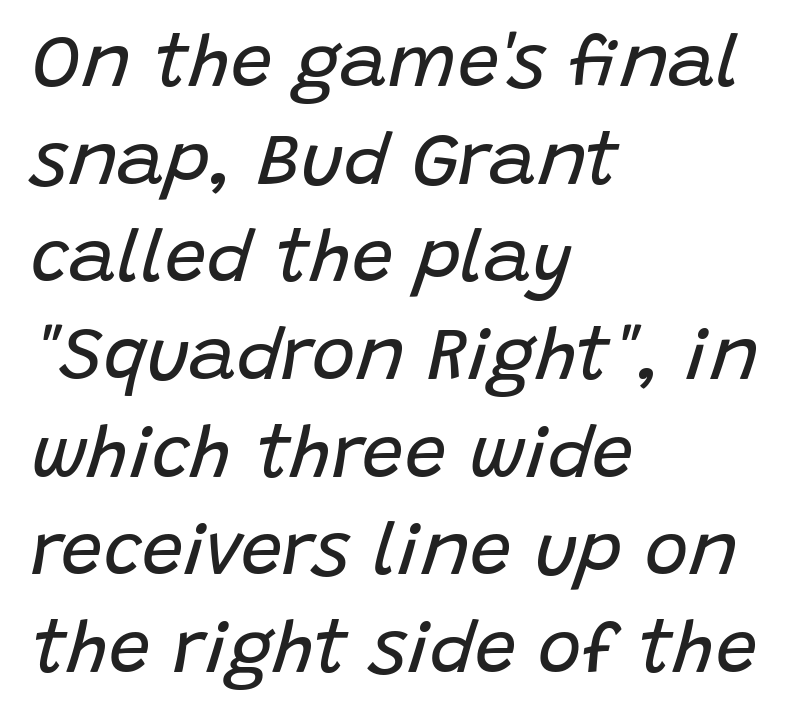
Reading down the column, the eye jumps a familiar distance to each next line. Slanted lettering throughout. The characters are drawn with everyday or finer stroke widths. Compared with a centered layout, this one pins lines to the left instead.
